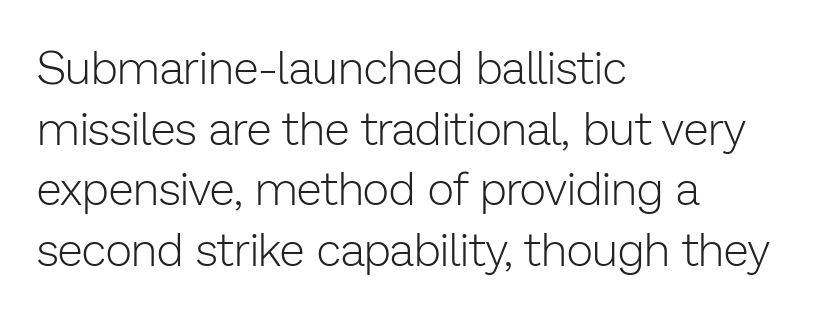
Posture: vertical. Leading: standard. The rendering anchors every line to the left-hand side. Serifs: no, the terminals of the letterforms are clean. You could call the tracking neutral — neither tight nor loose. These lines are rendered in a variable-pitch font.
